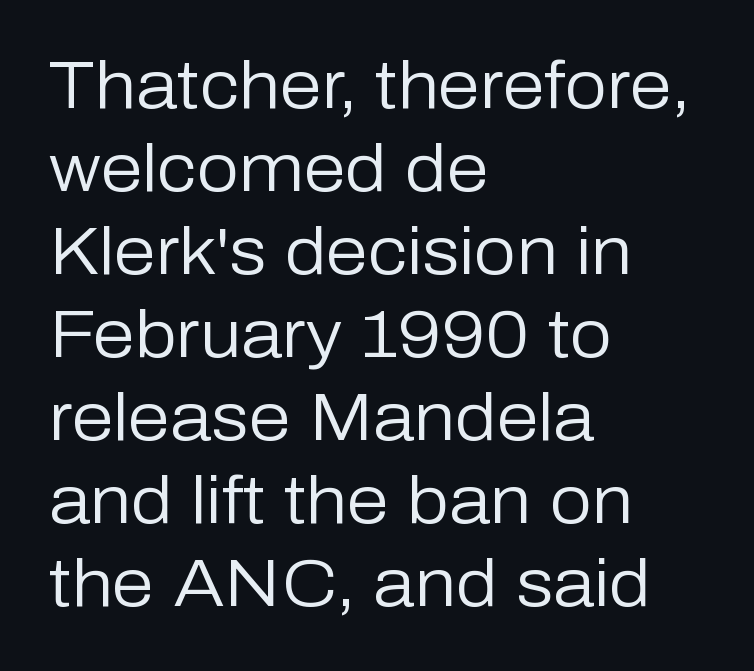
{"serif": "no", "italic": "no", "bold": "no", "weight": "regular", "width": "normal", "stroke_contrast": "low", "x_height": "medium", "monospaced": "no", "underline": "no", "align": "left", "line_spacing_ratio": 1.24, "letter_spacing": "normal", "letter_spacing_em": 0.0, "glyph_px": 67}
